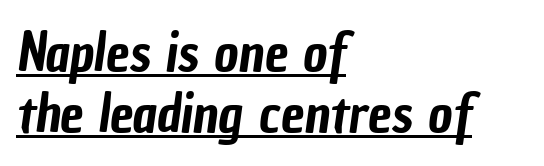
Observe the absence of serifs on each vertical stroke in this sample. Caption: multi-line text, flush left, ragged right. The rendering uses the underline text-decoration. This sample uses plain, unmodified letter spacing. The face used here is proportionally spaced, like ordinary book or web type. These lines huddle together more closely than default settings would place them.
